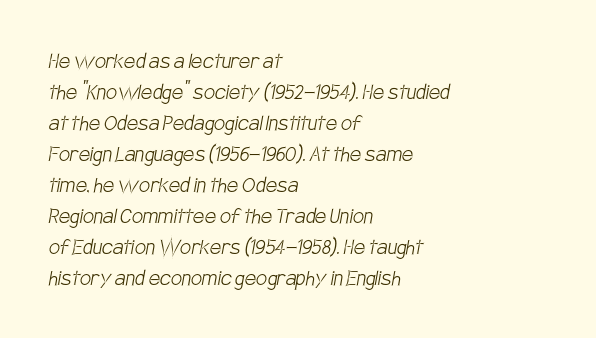
{"bold": "no", "underline": "no", "align": "left", "line_spacing_ratio": 1.24, "letter_spacing": "normal", "letter_spacing_em": 0.0, "glyph_px": 25}
